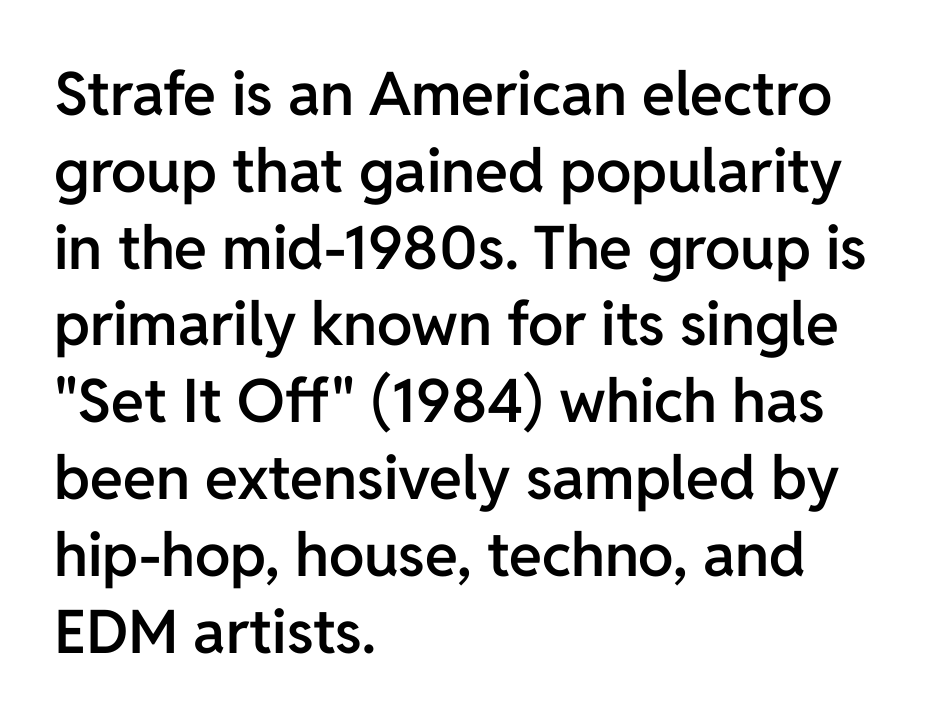
Is this a sans? Yes — the strokes have no serifs. These lines carry some extra weight — a demibold, not a full bold. Plain, unruled lines of type. You could not count columns in this text — the font is proportionally spaced. The line texture is even and compact thanks to regular tracking.
